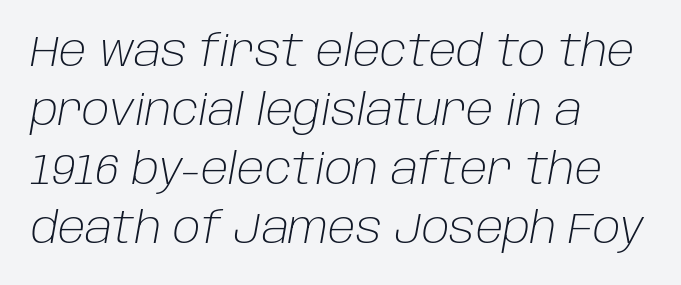
The image shows 43 px light type, italic (leaning right); set left-aligned, normal line spacing (1.37x), normal letter spacing, not underlined; low stroke contrast and a large x-height.
